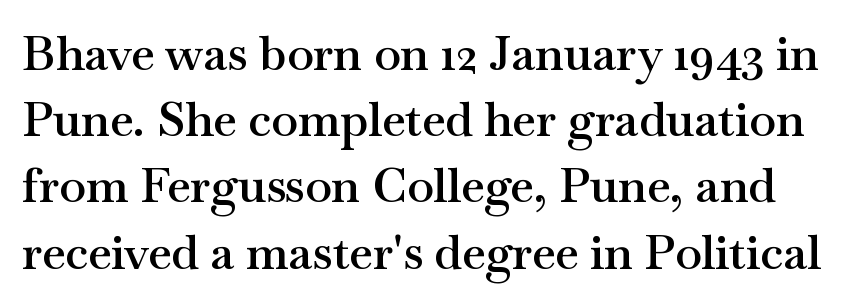
Unlike italic type, these characters show no tilt at all. The line texture is even and compact thanks to regular tracking. Regarding serifs, this sample has them. Spacing verdict: proportional, widths tailored to each character. The face used here is a semibold: visibly heavier than regular, lighter than bold. Vertical spacing — default.
